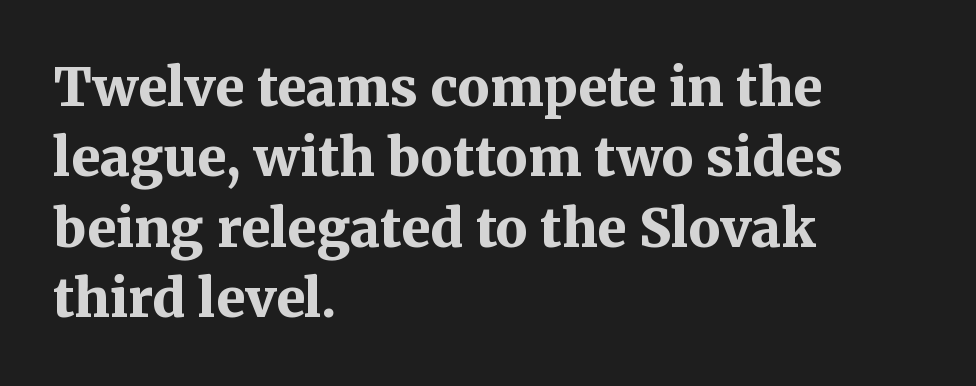
Q: Is the text bold? A: Yes.
Q: Is the text italic (slanted)? A: No, it is upright.
Q: Is the typeface a serif or a sans-serif typeface? A: Serif.
Q: Is the text underlined? A: No.
Q: How is the paragraph aligned? A: Left-aligned.
Q: Is the spacing between letters normal or unusually wide? A: Normal.
Q: Is the spacing between lines tight, normal or loose? A: Normal.
Q: Width (condensed, normal, or wide)? A: Normal.
Q: Stroke contrast? A: Medium.
Q: x-height? A: Medium.
Q: Monospaced? A: No.
